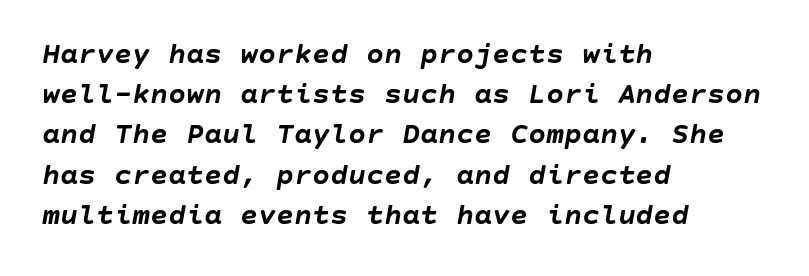
The image shows 30 px semibold type, italic (leaning right); set left-aligned, normal line spacing (1.34x), normal letter spacing, not underlined; low stroke contrast and a large x-height.
